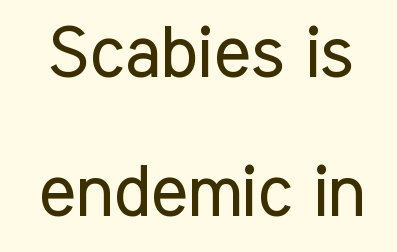
Q: Is the text bold? A: No.
Q: Is the text italic (slanted)? A: No, it is upright.
Q: Is the typeface a serif or a sans-serif typeface? A: Sans-serif.
Q: Is the text underlined? A: No.
Q: Is the spacing between letters normal or unusually wide? A: Normal.
Q: Is the spacing between lines tight, normal or loose? A: Loose.
Q: Width (condensed, normal, or wide)? A: Condensed.
Q: Stroke contrast? A: Low.
Q: x-height? A: Medium.
Q: Monospaced? A: No.
